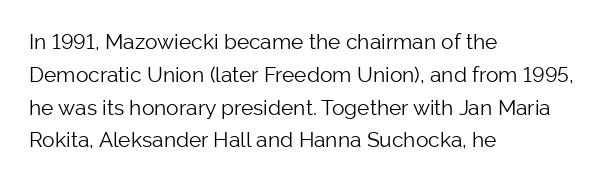
Upright lettering throughout. The rows are spaced the way most documents space them. These lines stack with their left ends in a neat column. The space beneath each line is pristine and unruled. This sample uses plain, unmodified letter spacing. Stem width sits at or under what a default text font uses.
